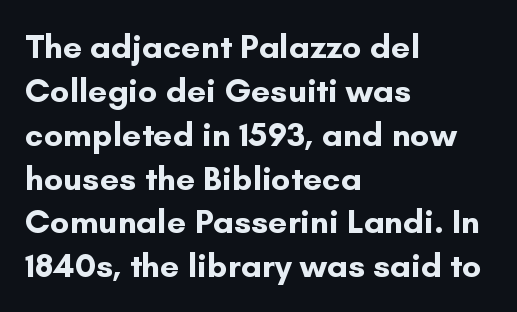
Q: Is the text bold? A: Yes.
Q: Is the text italic (slanted)? A: No, it is upright.
Q: Is the typeface a serif or a sans-serif typeface? A: Sans-serif.
Q: Is the text underlined? A: No.
Q: How is the paragraph aligned? A: Left-aligned.
Q: Is the spacing between letters normal or unusually wide? A: Normal.
Q: Is the spacing between lines tight, normal or loose? A: Normal.
Q: Width (condensed, normal, or wide)? A: Normal.
Q: Stroke contrast? A: Low.
Q: x-height? A: Small.
Q: Monospaced? A: No.
